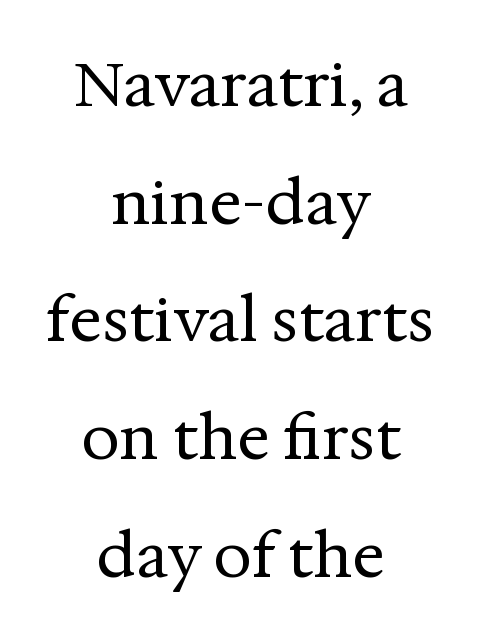
Letters rest on an invisible, unmarked baseline. The passage shown stacks its lines with a broad gap. Yep, those are serifs on the letters. Bold? No — there's no thickening of the strokes. These lines are rendered in a variable-pitch font.
